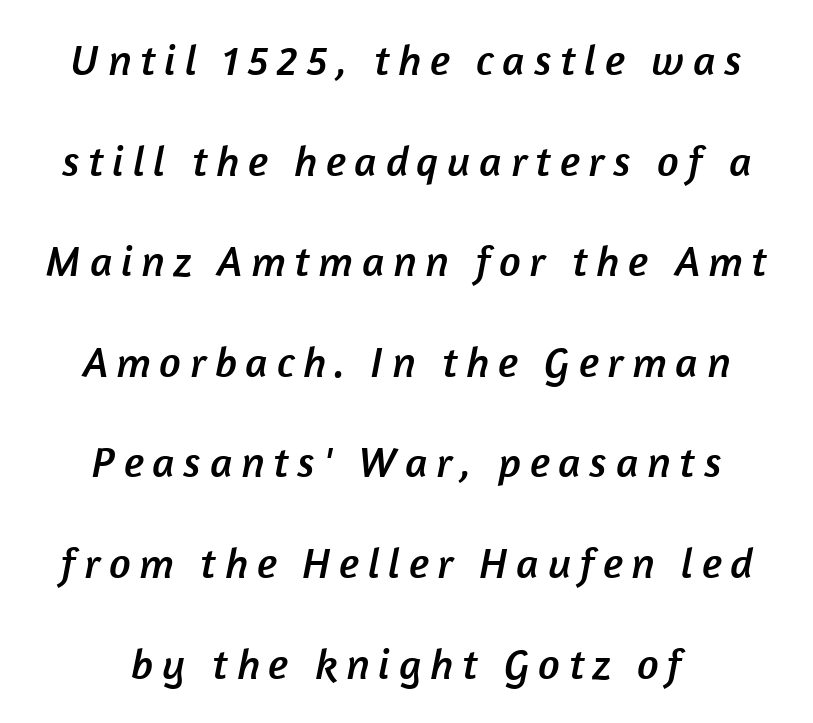
Q: Is the typeface a serif or a sans-serif typeface? A: Sans-serif.
Q: Is the text underlined? A: No.
Q: How is the paragraph aligned? A: Centered.
Q: Is the spacing between letters normal or unusually wide? A: Unusually wide.
Q: Is the spacing between lines tight, normal or loose? A: Loose.
Q: Width (condensed, normal, or wide)? A: Normal.
Q: Stroke contrast? A: Low.
Q: x-height? A: Medium.
Q: Monospaced? A: No.
